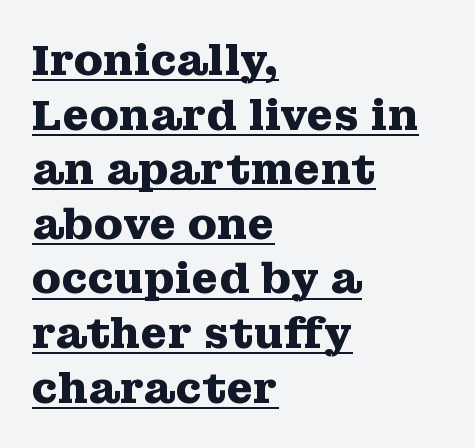
The image shows 43 px heavy, wide serif type, upright; set left-aligned, normal line spacing (1.27x), normal letter spacing, underlined; medium stroke contrast and a medium x-height.
